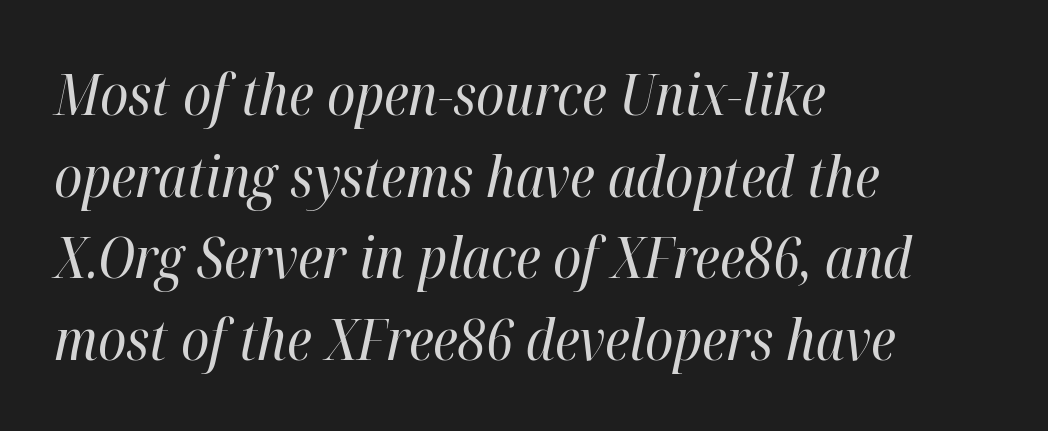
The characters are drawn with everyday or finer stroke widths. The passage shown has conventional tracking throughout. The rendering uses a moderate line-height, typical for paragraphs. The rendering anchors every line to the left-hand side. You could not count columns in this text — the font is proportionally spaced.
